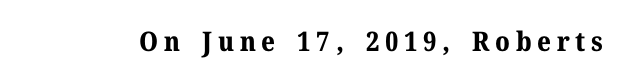
{"italic": "no", "bold": "yes", "underline": "no", "letter_spacing": "wide", "letter_spacing_em": 0.21, "glyph_px": 27}
